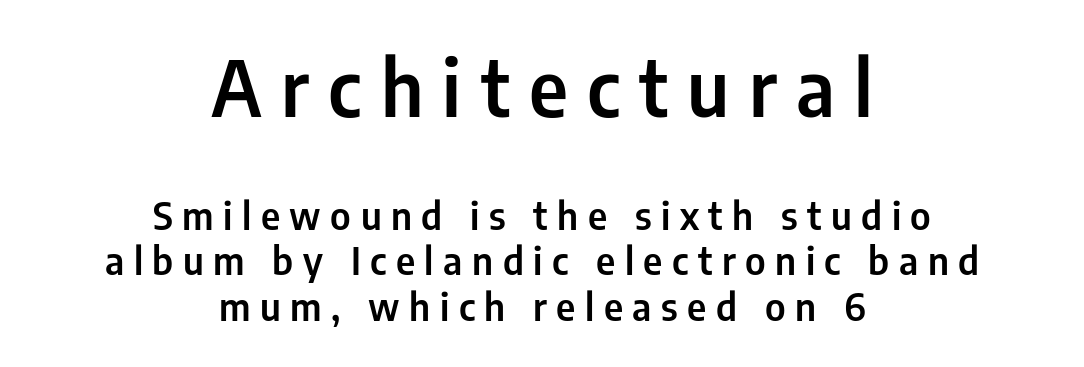
These lines are rendered in a variable-pitch font. To sum up the face: it is a sans, with no serifs. The words here are not underlined. The letterforms stand isolated, each surrounded by extra space. It's the straight-up-and-down kind of type. The lines in this sample share a center point and differ in where they start and stop.
